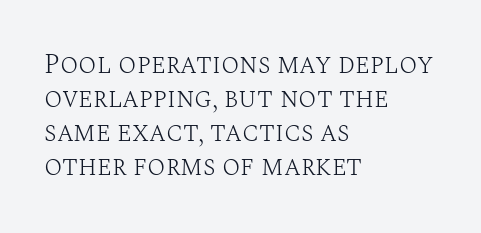
The image shows 27 px text type, upright; set left-aligned, normal line spacing (1.26x), normal letter spacing, not underlined.
